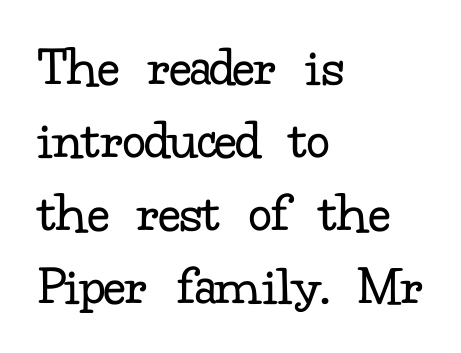
Q: Is the text bold? A: No.
Q: Is the text italic (slanted)? A: No, it is upright.
Q: Is the typeface a serif or a sans-serif typeface? A: Serif.
Q: Is the text underlined? A: No.
Q: How is the paragraph aligned? A: Left-aligned.
Q: Is the spacing between letters normal or unusually wide? A: Normal.
Q: Is the spacing between lines tight, normal or loose? A: Normal.
Q: Width (condensed, normal, or wide)? A: Normal.
Q: Stroke contrast? A: Low.
Q: x-height? A: Small.
Q: Monospaced? A: No.
